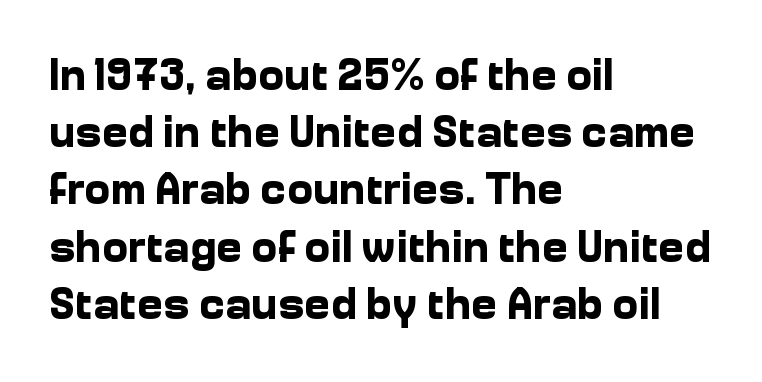
The image shows 44 px bold sans-serif type, upright; set left-aligned, normal line spacing (1.3x), normal letter spacing, not underlined; low stroke contrast and a medium x-height.
